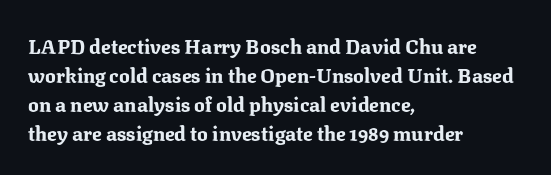
The image shows 20 px bold type, upright; set left-aligned, normal line spacing (1.45x), normal letter spacing, not underlined.
